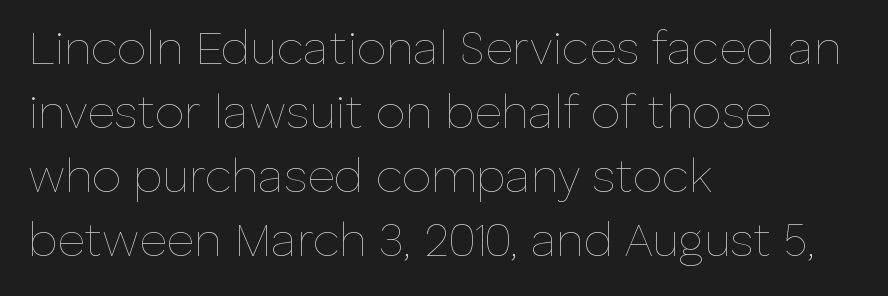
Q: Is the text bold? A: No.
Q: Is the text italic (slanted)? A: No, it is upright.
Q: Is the text underlined? A: No.
Q: How is the paragraph aligned? A: Left-aligned.
Q: Is the spacing between letters normal or unusually wide? A: Normal.
Q: Is the spacing between lines tight, normal or loose? A: Normal.
Q: Width (condensed, normal, or wide)? A: Normal.
Q: Stroke contrast? A: Low.
Q: x-height? A: Medium.
Q: Monospaced? A: No.
